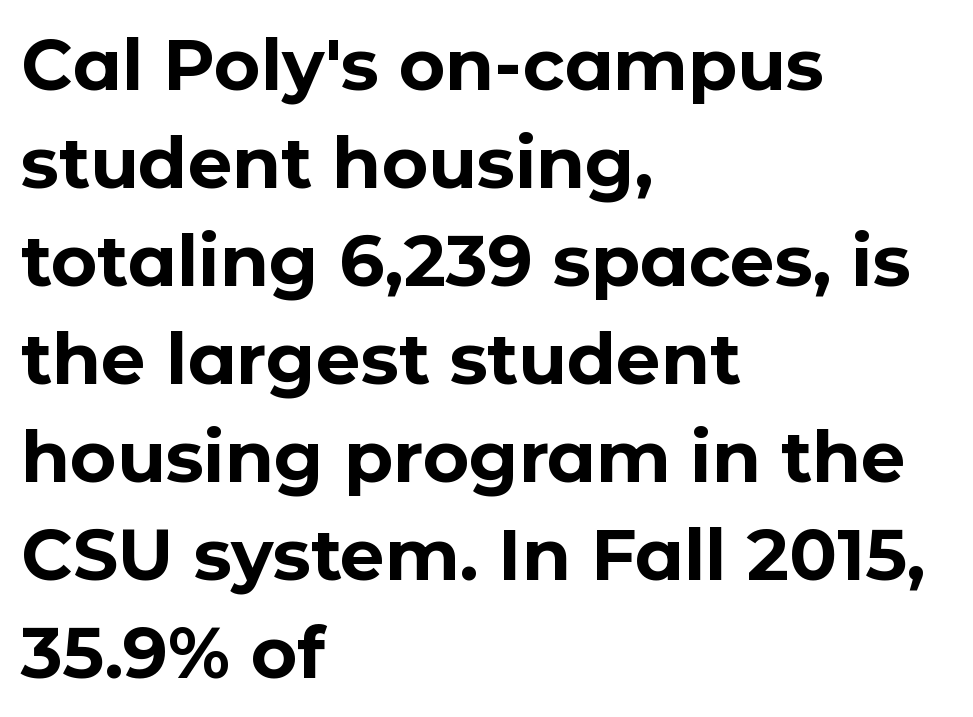
The image shows 71 px bold sans-serif type, upright; set left-aligned, normal line spacing (1.38x), normal letter spacing, not underlined; low stroke contrast and a medium x-height.
